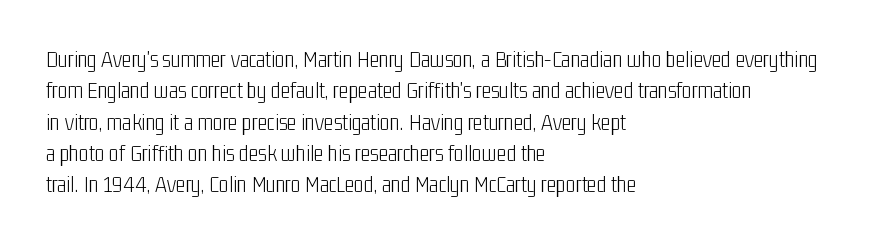
Q: Is the text bold? A: No.
Q: Is the text italic (slanted)? A: No, it is upright.
Q: Is the text underlined? A: No.
Q: How is the paragraph aligned? A: Left-aligned.
Q: Is the spacing between letters normal or unusually wide? A: Normal.
Q: Is the spacing between lines tight, normal or loose? A: Normal.
